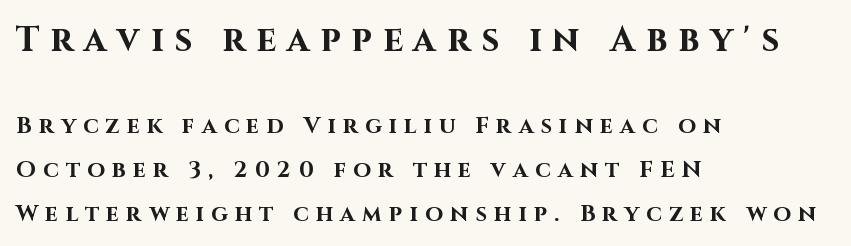
Q: Is the text bold? A: Yes.
Q: Is the text italic (slanted)? A: No, it is upright.
Q: Is the typeface a serif or a sans-serif typeface? A: Sans-serif.
Q: Is the text underlined? A: No.
Q: How is the paragraph aligned? A: Left-aligned.
Q: Is the spacing between letters normal or unusually wide? A: Unusually wide.
Q: Is the spacing between lines tight, normal or loose? A: Loose.
Q: Which block of text is set in a larger size, the first (top) or the second (bottom)? A: The first (top) one.
Q: Width (condensed, normal, or wide)? A: Normal.
Q: Stroke contrast? A: High.
Q: x-height? A: Large.
Q: Monospaced? A: No.
